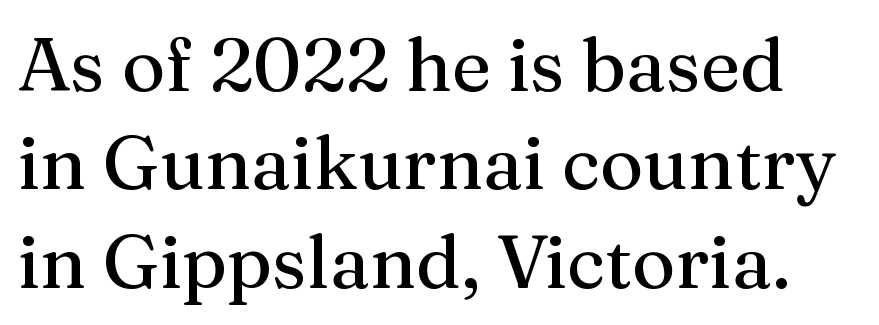
Q: Is the text italic (slanted)? A: No, it is upright.
Q: Is the typeface a serif or a sans-serif typeface? A: Serif.
Q: Is the text underlined? A: No.
Q: Is the spacing between letters normal or unusually wide? A: Normal.
Q: Is the spacing between lines tight, normal or loose? A: Normal.
Q: Width (condensed, normal, or wide)? A: Normal.
Q: Stroke contrast? A: Medium.
Q: x-height? A: Medium.
Q: Monospaced? A: No.
